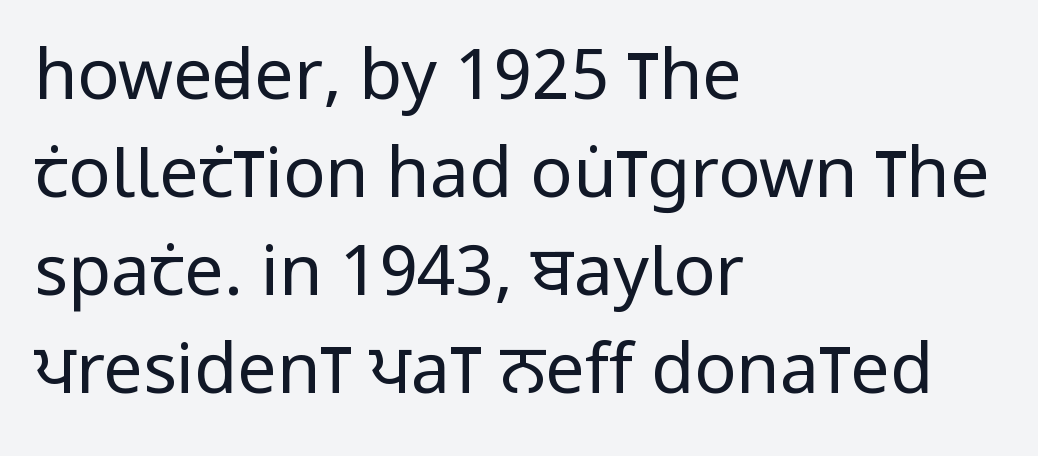
{"serif": "no", "italic": "no", "bold": "no", "weight": "regular", "width": "condensed", "stroke_contrast": "low", "x_height": "large", "monospaced": "no", "underline": "no", "align": "left", "line_spacing": "normal", "line_spacing_ratio": 1.4, "letter_spacing": "normal", "letter_spacing_em": 0.0, "glyph_px": 70}
